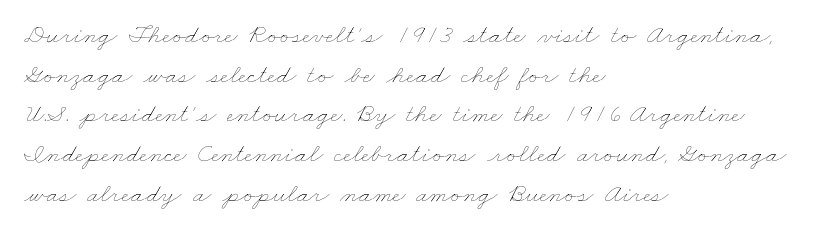
Q: Is the text bold? A: No.
Q: Is the text underlined? A: No.
Q: How is the paragraph aligned? A: Left-aligned.
Q: Is the spacing between letters normal or unusually wide? A: Normal.
Q: Is the spacing between lines tight, normal or loose? A: Normal.
